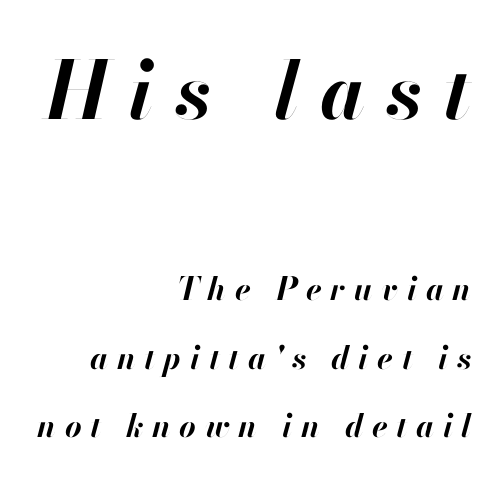
The rendering uses a bold face; every stroke is thick and dark. Slanted lettering throughout. The foot of each line stays bare and open. Between these two stacked blocks, the higher one wins on size.
